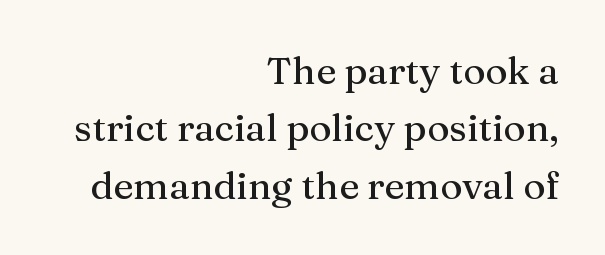
{"serif": "yes", "italic": "no", "width": "normal", "stroke_contrast": "medium", "x_height": "medium", "monospaced": "no", "underline": "no", "align": "right", "line_spacing": "normal", "line_spacing_ratio": 1.51, "letter_spacing": "normal", "letter_spacing_em": 0.0, "glyph_px": 38}
